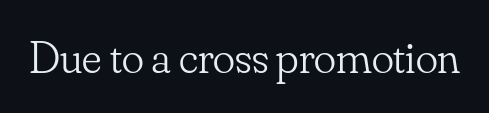
Character widths vary here, with narrow letters taking less room than wide ones. This sample uses a serif face. Think standard paragraph weight, or any step lighter than that. Quick note: underline off. Tracking here is standard; glyphs follow each other at the usual distance.
